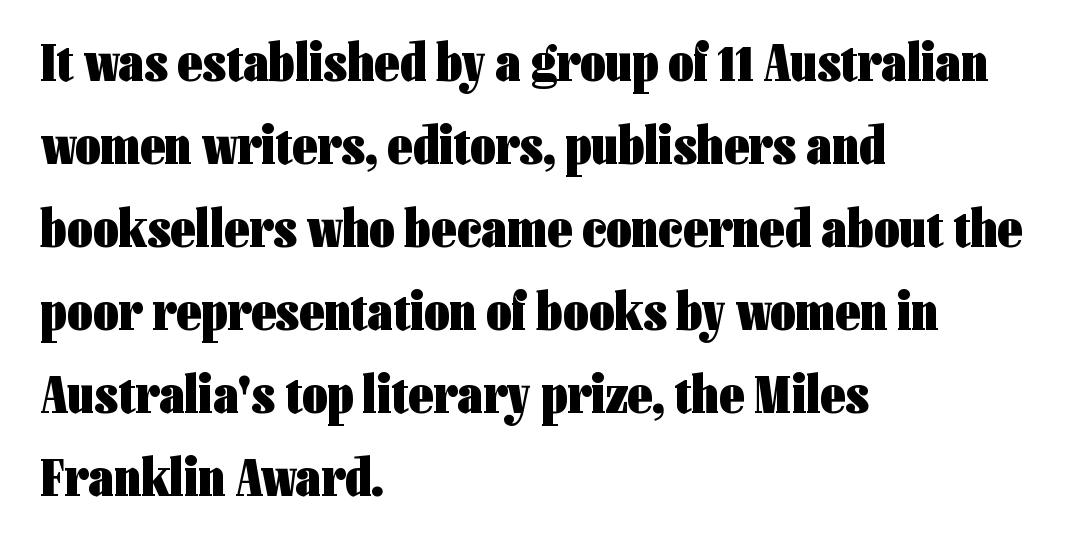
{"serif": "no", "italic": "no", "bold": "yes", "weight": "heavy", "width": "condensed", "stroke_contrast": "low", "x_height": "medium", "monospaced": "no", "underline": "no", "align": "left", "line_spacing": "normal", "line_spacing_ratio": 1.51, "letter_spacing": "normal", "letter_spacing_em": 0.0, "glyph_px": 55}
